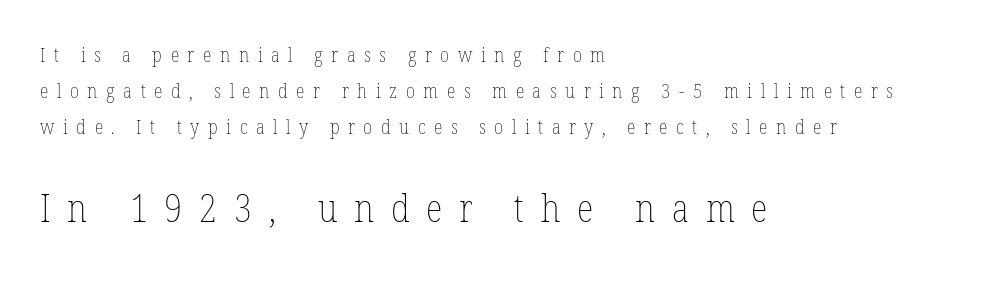
The image shows 39 px thin, condensed type, upright; set left-aligned, line spacing 1.81x, unusually wide letter spacing (+0.43 em), not underlined; the second (bottom) block is 1.95x larger; low stroke contrast and a medium x-height.
